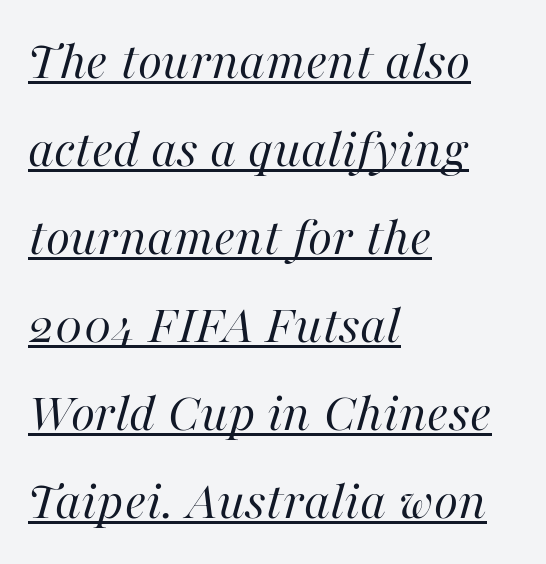
Q: Is the text bold? A: No.
Q: Is the text italic (slanted)? A: Yes, it leans right by about 16 degrees.
Q: Is the text underlined? A: Yes.
Q: How is the paragraph aligned? A: Left-aligned.
Q: Is the spacing between letters normal or unusually wide? A: Normal.
Q: Is the spacing between lines tight, normal or loose? A: Normal.
Q: Width (condensed, normal, or wide)? A: Normal.
Q: Stroke contrast? A: High.
Q: x-height? A: Medium.
Q: Monospaced? A: No.
